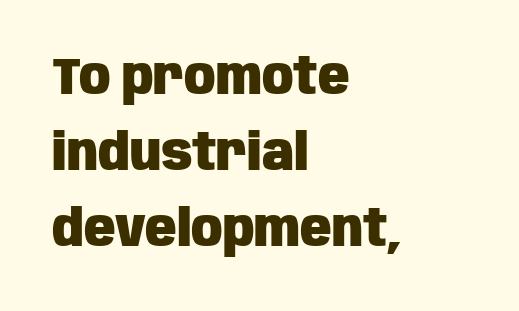
This sample uses plain, unmodified letter spacing. Leftover space on each line is placed entirely after the last word. Plenty of ink on the page — the face is bold. The space directly below the letters is spotless. The type family on display is of the sans-serif kind.
